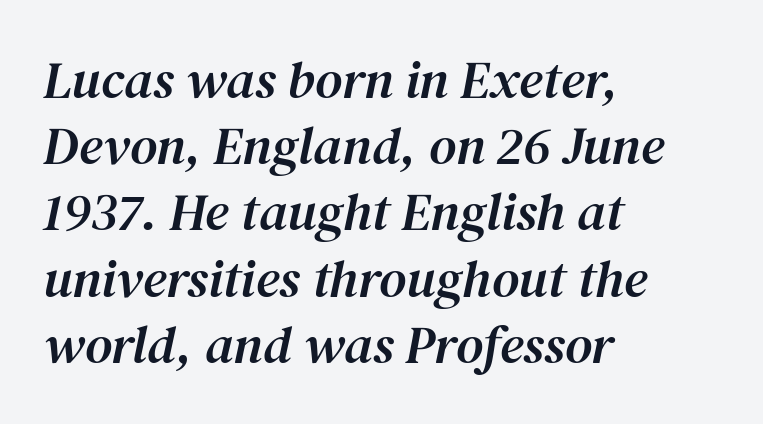
Anything drawn beneath the words? Only blank space. Is the block centered? No — it sits flush against the left margin. If you measured baseline to baseline, you'd find a middling distance. Would a proofreader flag this as italicized? Yes. The tracking reads as untouched default to a designer's eye. These lines are composed in type with serifs.
